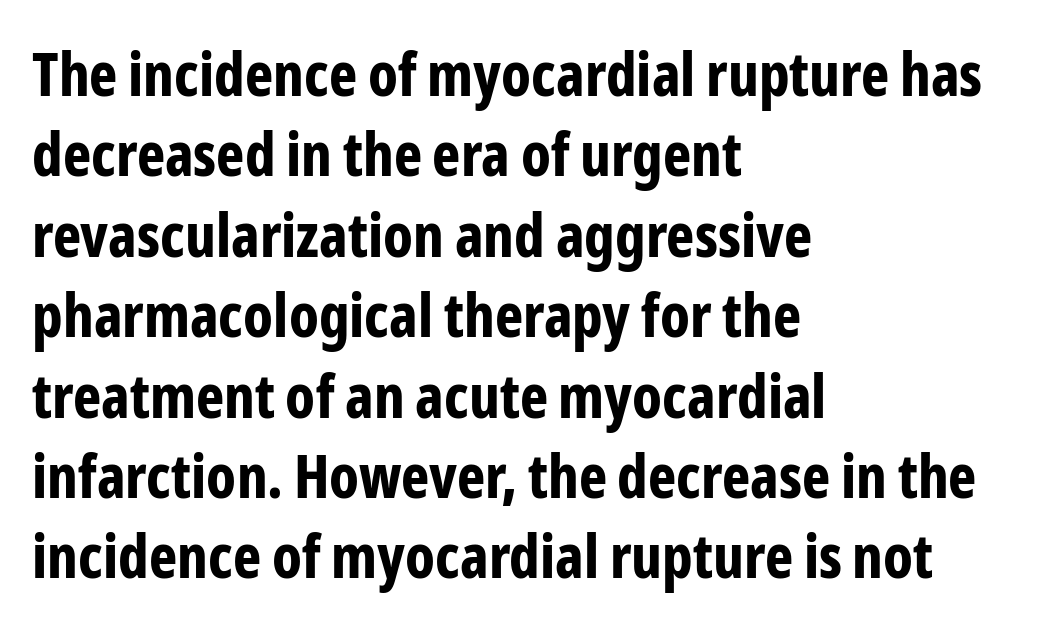
The image shows 60 px bold, condensed sans-serif type, upright; set left-aligned, normal line spacing (1.34x), normal letter spacing, not underlined; low stroke contrast and a medium x-height.
